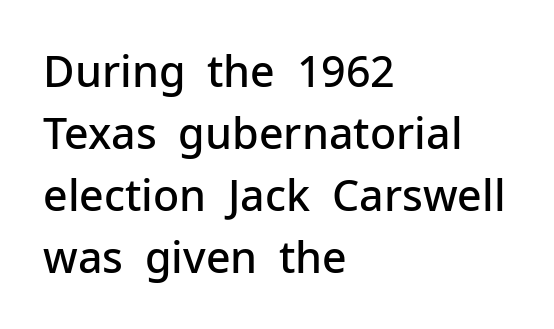
The image shows 43 px semibold sans-serif type, upright; set left-aligned, normal line spacing (1.44x), normal letter spacing, not underlined; low stroke contrast and a medium x-height.
